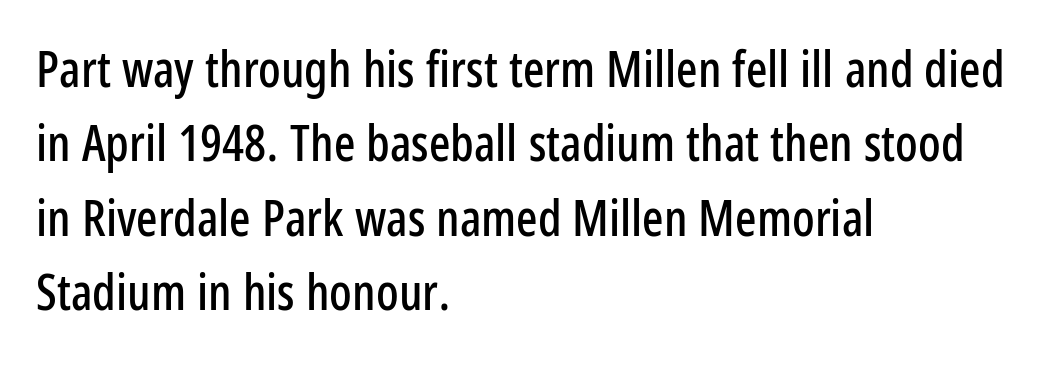
{"serif": "no", "italic": "no", "width": "condensed", "stroke_contrast": "low", "x_height": "medium", "monospaced": "no", "underline": "no", "align": "left", "line_spacing": "normal", "line_spacing_ratio": 1.49, "letter_spacing": "normal", "letter_spacing_em": 0.0, "glyph_px": 50}
